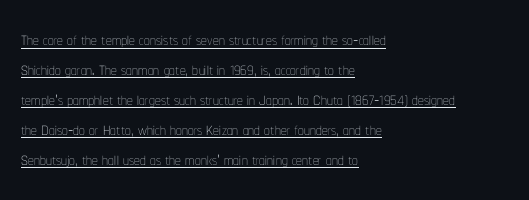
Q: Is the text bold? A: No.
Q: Is the text italic (slanted)? A: No, it is upright.
Q: Is the text underlined? A: Yes.
Q: How is the paragraph aligned? A: Left-aligned.
Q: Is the spacing between letters normal or unusually wide? A: Normal.
Q: Is the spacing between lines tight, normal or loose? A: Normal.
